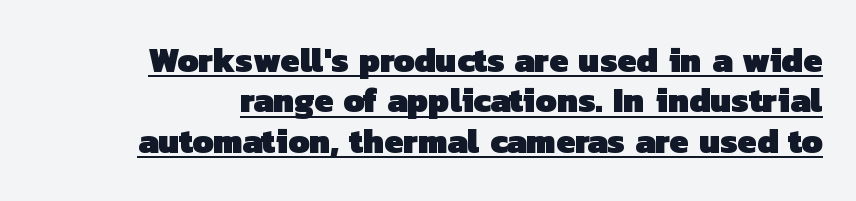
The image shows 34 px heavy sans-serif type; set line spacing 1.19x, normal letter spacing, underlined; low stroke contrast and a medium x-height.
